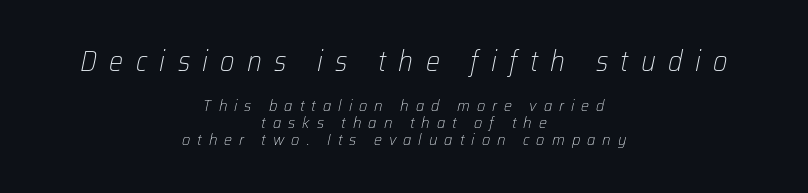
The image shows 28 px light type, italic (leaning right); set centered, tight line spacing (1.08x), unusually wide letter spacing (+0.44 em), not underlined; the first (top) block is 1.75x larger; low stroke contrast and a medium x-height.
